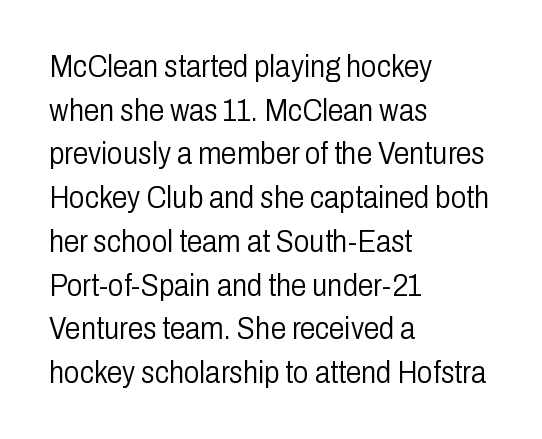
The image shows 31 px light, condensed sans-serif type, upright; set left-aligned, normal line spacing (1.41x), normal letter spacing, not underlined; low stroke contrast and a medium x-height.
